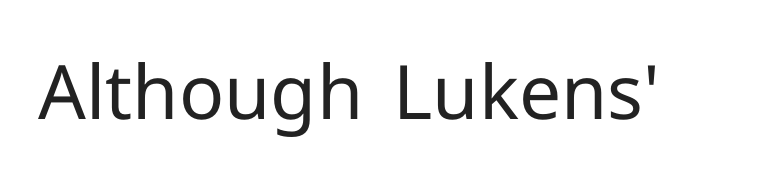
Q: Is the text bold? A: No.
Q: Is the text italic (slanted)? A: No, it is upright.
Q: Is the typeface a serif or a sans-serif typeface? A: Sans-serif.
Q: Is the text underlined? A: No.
Q: Is the spacing between letters normal or unusually wide? A: Normal.
Q: Width (condensed, normal, or wide)? A: Normal.
Q: Stroke contrast? A: Low.
Q: x-height? A: Medium.
Q: Monospaced? A: No.
